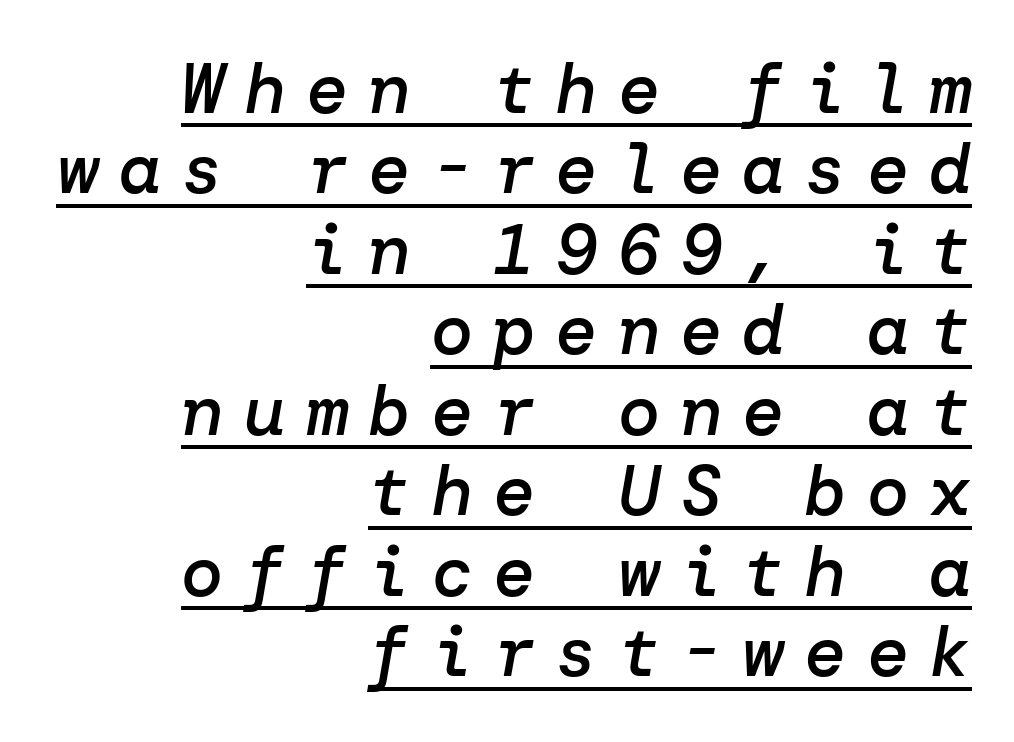
{"italic": "yes", "lean": "right", "slant_degrees": 10, "bold": "semi", "weight": "semibold", "width": "normal", "stroke_contrast": "low", "x_height": "medium", "underline": "yes", "align": "right", "line_spacing": "tight", "line_spacing_ratio": 1.15, "letter_spacing": "wide", "letter_spacing_em": 0.29, "glyph_px": 70}
